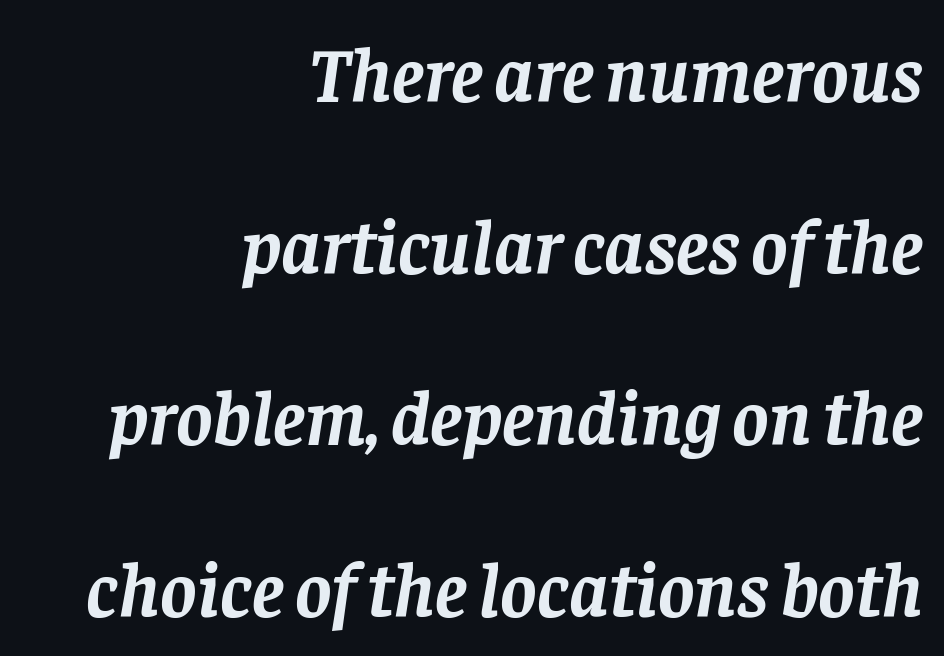
The image shows 77 px semibold serif type, italic (leaning right); set right-aligned, loose line spacing (2.23x), normal letter spacing, not underlined; low stroke contrast and a large x-height.
